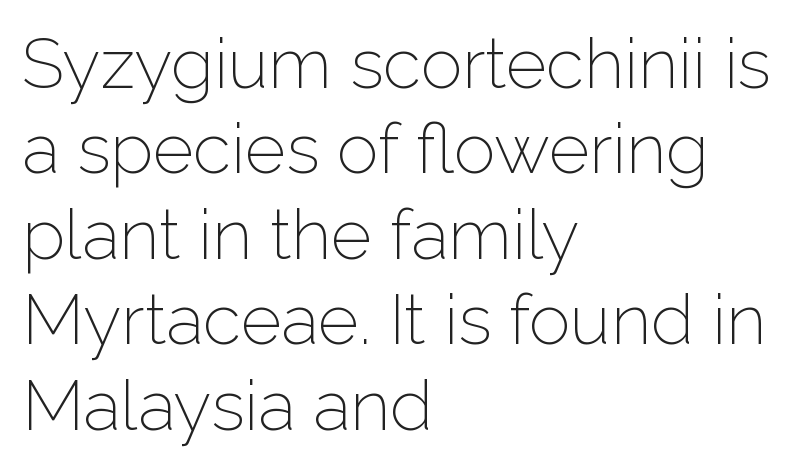
Every stem runs plumb, perpendicular to the baseline. Heaviness? Minimal to ordinary, like unemphasized prose. Note the varied advance widths — an 'i' is clearly narrower than an 'm'. No extra tracking has been applied to these lines. Alignment: flush left.
